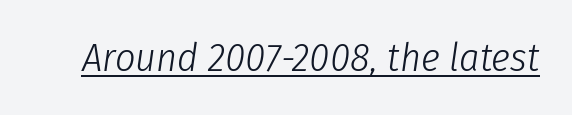
{"italic": "yes", "lean": "right", "slant_degrees": 8, "bold": "no", "weight": "light", "width": "condensed", "stroke_contrast": "low", "x_height": "medium", "monospaced": "no", "underline": "yes", "letter_spacing": "normal", "letter_spacing_em": 0.0, "glyph_px": 40}
